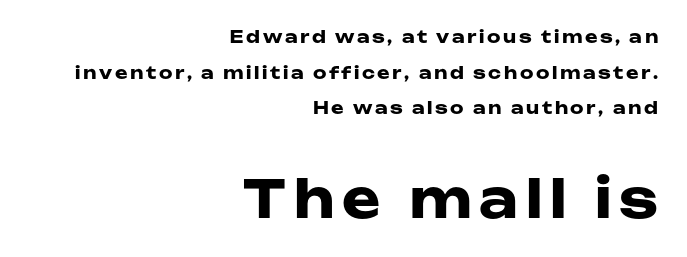
{"serif": "no", "italic": "no", "bold": "yes", "weight": "heavy", "width": "wide", "stroke_contrast": "low", "x_height": "medium", "monospaced": "no", "underline": "no", "align": "right", "line_spacing": "loose", "line_spacing_ratio": 2.09, "larger_block": "second", "size_ratio": 3.06, "glyph_px": 52}
